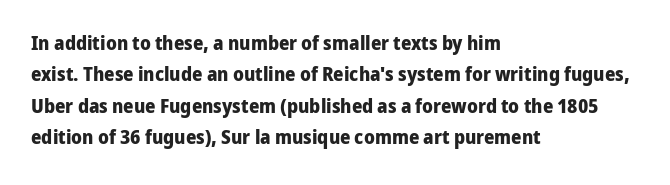
Q: Is the text bold? A: Yes.
Q: Is the text italic (slanted)? A: No, it is upright.
Q: Is the text underlined? A: No.
Q: How is the paragraph aligned? A: Left-aligned.
Q: Is the spacing between letters normal or unusually wide? A: Normal.
Q: Is the spacing between lines tight, normal or loose? A: Normal.
